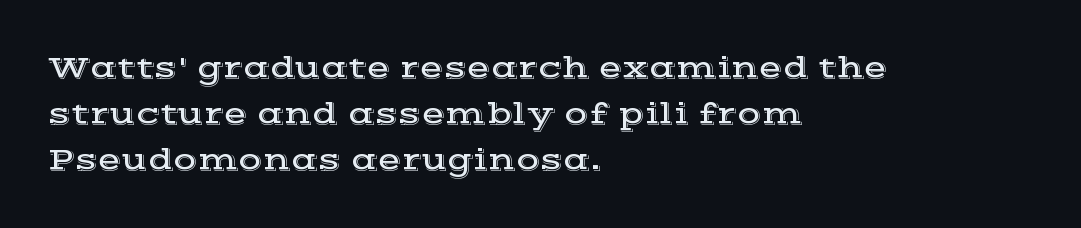
{"serif": "yes", "italic": "no", "width": "wide", "x_height": "medium", "monospaced": "no", "underline": "no", "align": "left", "line_spacing": "normal", "line_spacing_ratio": 1.48, "letter_spacing": "normal", "letter_spacing_em": 0.0, "glyph_px": 31}
